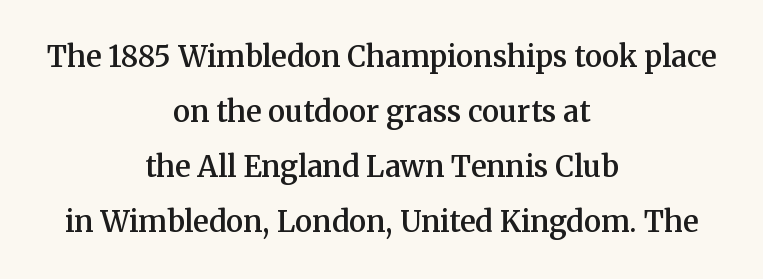
The image shows 29 px semibold serif type, upright; set centered, loose line spacing (1.9x), normal letter spacing, not underlined; medium stroke contrast and a medium x-height.
